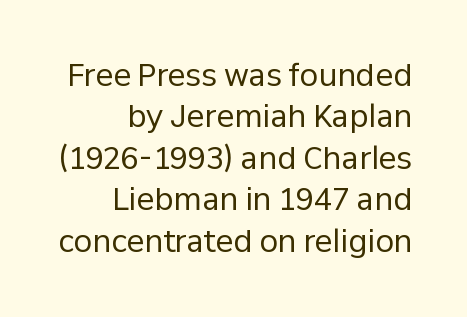
Caption: face not bold, strokes unweighted. The passage shown stacks its lines at a standard gap. Classification — sans serif. Rule under the text: the space is simply empty.
